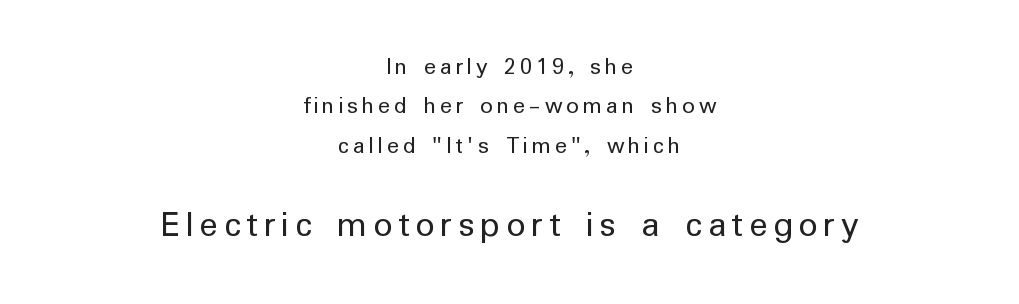
The image shows 38 px regular-weight sans-serif type, upright; set centered, normal line spacing (1.58x), not underlined; the second (bottom) block is 1.52x larger; low stroke contrast and a medium x-height.
